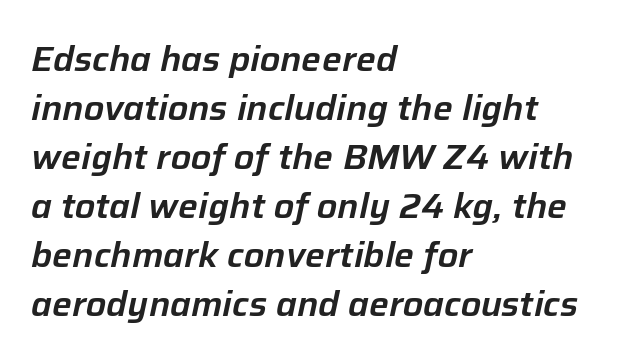
Q: Is the text italic (slanted)? A: Yes, it leans right by about 12 degrees.
Q: Is the text underlined? A: No.
Q: How is the paragraph aligned? A: Left-aligned.
Q: Is the spacing between letters normal or unusually wide? A: Normal.
Q: Is the spacing between lines tight, normal or loose? A: Normal.
Q: Width (condensed, normal, or wide)? A: Normal.
Q: Stroke contrast? A: Low.
Q: x-height? A: Medium.
Q: Monospaced? A: No.
